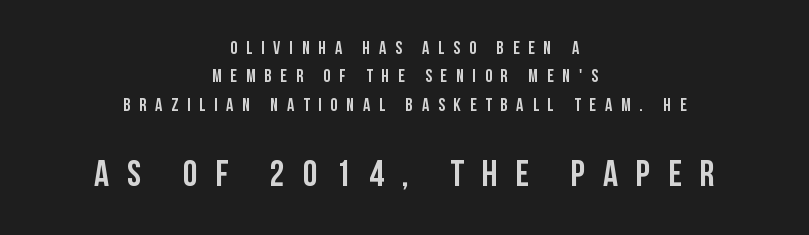
This is sans-serif lettering, the kind often seen on screens and signage. The setting favours the middle, as headings and verse often do. The type is letterspaced generously, with wide tracking. These two chunks differ in scale, with the bottom chunk taking the larger measure. The area under the type is left untouched.
